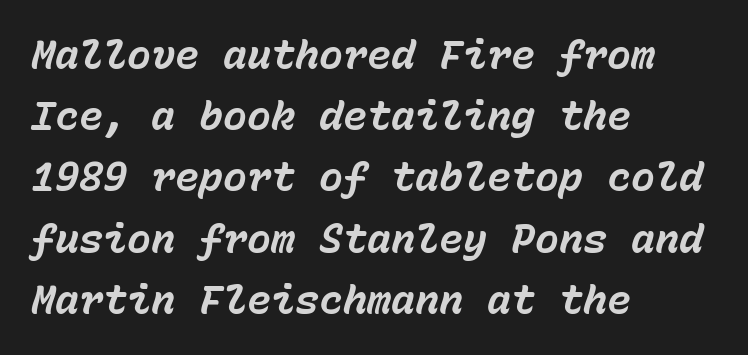
{"italic": "yes", "lean": "right", "slant_degrees": 15, "bold": "yes", "weight": "bold", "width": "normal", "stroke_contrast": "low", "x_height": "medium", "monospaced": "yes", "underline": "no", "align": "left", "line_spacing": "normal", "line_spacing_ratio": 1.53, "letter_spacing": "normal", "letter_spacing_em": 0.0, "glyph_px": 40}
